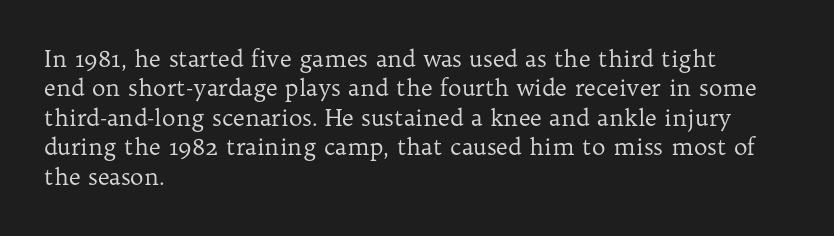
{"italic": "no", "bold": "no", "underline": "no", "align": "left", "line_spacing": "normal", "line_spacing_ratio": 1.28, "letter_spacing": "normal", "letter_spacing_em": 0.0, "glyph_px": 23}
